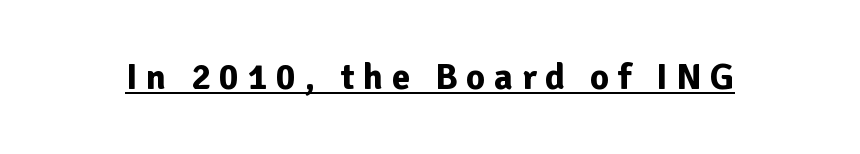
The image shows 37 px bold sans-serif type, upright; set unusually wide letter spacing (+0.23 em), underlined; low stroke contrast and a medium x-height.
